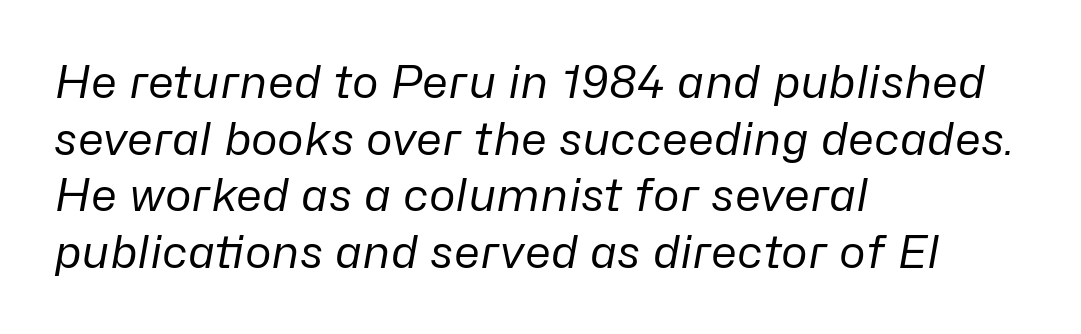
{"italic": "yes", "lean": "right", "slant_degrees": 10, "bold": "no", "weight": "regular", "width": "normal", "stroke_contrast": "low", "x_height": "medium", "monospaced": "no", "underline": "no", "align": "left", "line_spacing": "normal", "line_spacing_ratio": 1.26, "letter_spacing": "normal", "letter_spacing_em": 0.0, "glyph_px": 45}
